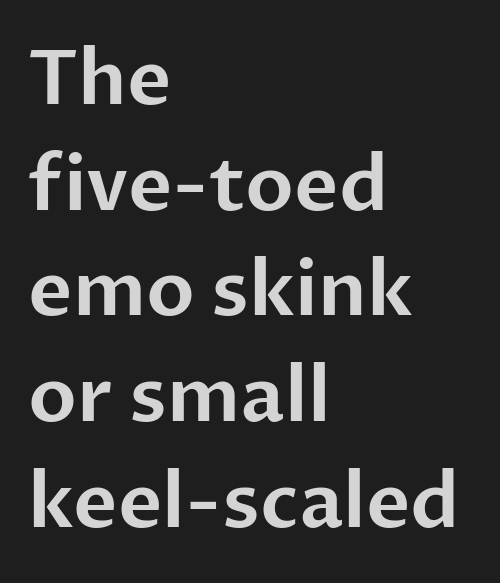
The image shows 76 px sans-serif type, upright; set left-aligned, normal line spacing (1.39x), normal letter spacing, not underlined; low stroke contrast and a medium x-height.
